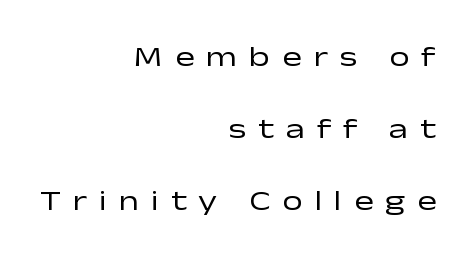
One-word summary of the alignment: right. Loose tracking; the words dissolve into strings of separated letters. A typesetter would mark this as roman, not italic. The block of text is sparse from top to bottom, with ample space between rows. The passage shown is typeset with a sans-serif family.
